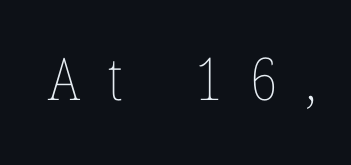
{"italic": "no", "bold": "no", "weight": "thin", "width": "condensed", "stroke_contrast": "low", "x_height": "medium", "monospaced": "no", "underline": "no", "letter_spacing": "wide", "letter_spacing_em": 0.47, "glyph_px": 59}
